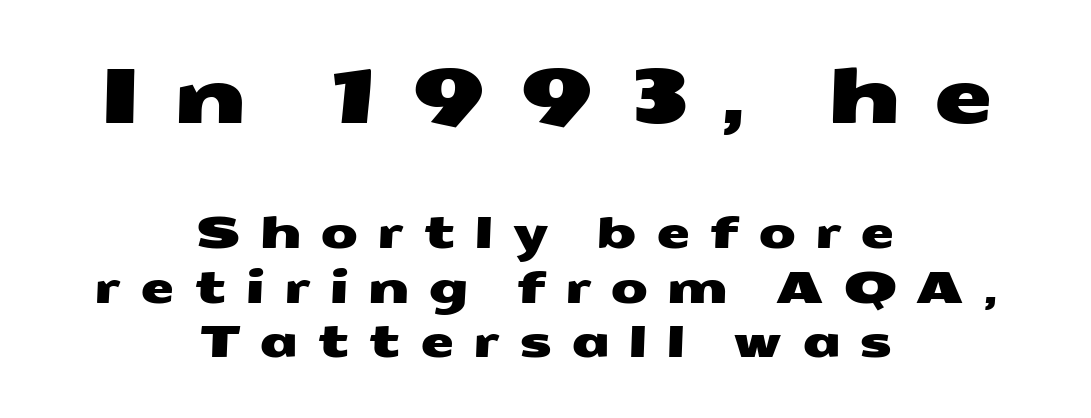
Q: Is the typeface a serif or a sans-serif typeface? A: Sans-serif.
Q: Is the text underlined? A: No.
Q: How is the paragraph aligned? A: Centered.
Q: Is the spacing between letters normal or unusually wide? A: Unusually wide.
Q: Which block of text is set in a larger size, the first (top) or the second (bottom)? A: The first (top) one.
Q: Width (condensed, normal, or wide)? A: Wide.
Q: Stroke contrast? A: Medium.
Q: x-height? A: Medium.
Q: Monospaced? A: No.
